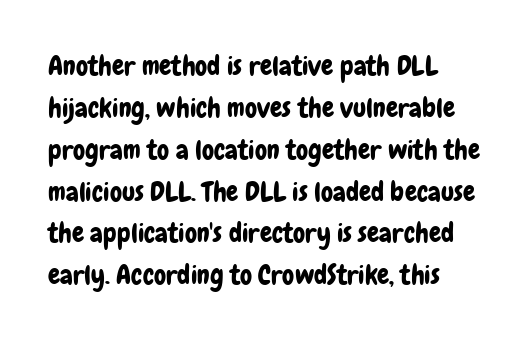
Nobody touched the tracking dial on this one. Regular leading. Clear beneath every line of the passage. Vertical strokes here are truly vertical.
